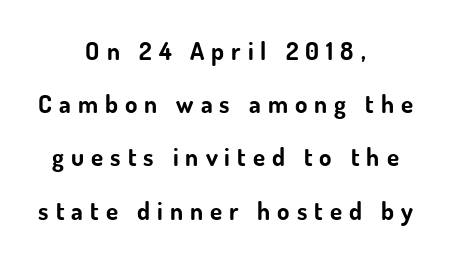
The image shows 25 px bold type, upright; set centered, loose line spacing (2.13x), unusually wide letter spacing (+0.28 em), not underlined.
